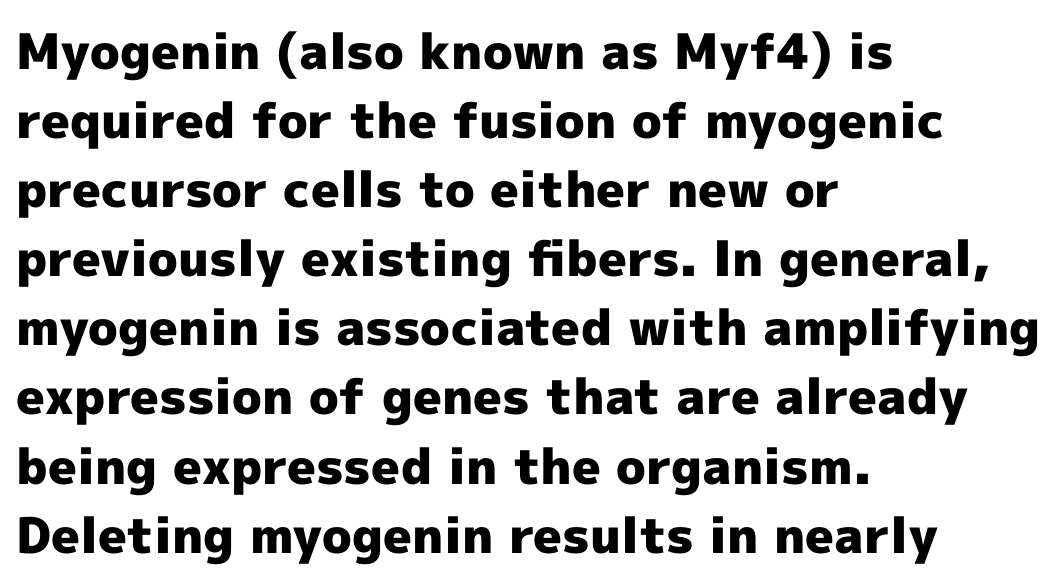
{"serif": "no", "italic": "no", "bold": "yes", "weight": "heavy", "width": "normal", "x_height": "medium", "monospaced": "no", "underline": "no", "align": "left", "line_spacing": "normal", "line_spacing_ratio": 1.41, "letter_spacing": "normal", "letter_spacing_em": 0.0, "glyph_px": 49}
